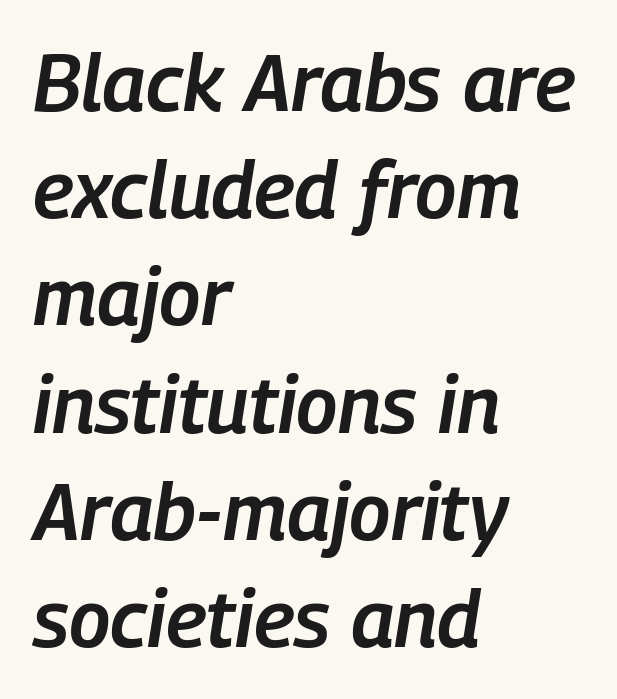
Q: Is the text bold? A: Semi-bold.
Q: Is the text italic (slanted)? A: Yes, it leans right by about 9 degrees.
Q: Is the text underlined? A: No.
Q: How is the paragraph aligned? A: Left-aligned.
Q: Is the spacing between letters normal or unusually wide? A: Normal.
Q: Is the spacing between lines tight, normal or loose? A: Normal.
Q: Width (condensed, normal, or wide)? A: Condensed.
Q: Stroke contrast? A: Low.
Q: x-height? A: Medium.
Q: Monospaced? A: No.
